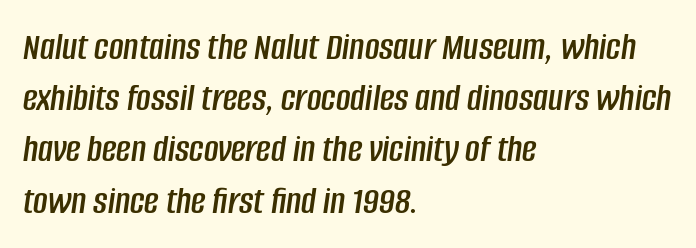
Q: Is the text italic (slanted)? A: Yes, it leans right by about 8 degrees.
Q: Is the text underlined? A: No.
Q: How is the paragraph aligned? A: Left-aligned.
Q: Is the spacing between letters normal or unusually wide? A: Normal.
Q: Is the spacing between lines tight, normal or loose? A: Normal.
Q: Width (condensed, normal, or wide)? A: Condensed.
Q: Stroke contrast? A: Low.
Q: x-height? A: Large.
Q: Monospaced? A: No.
